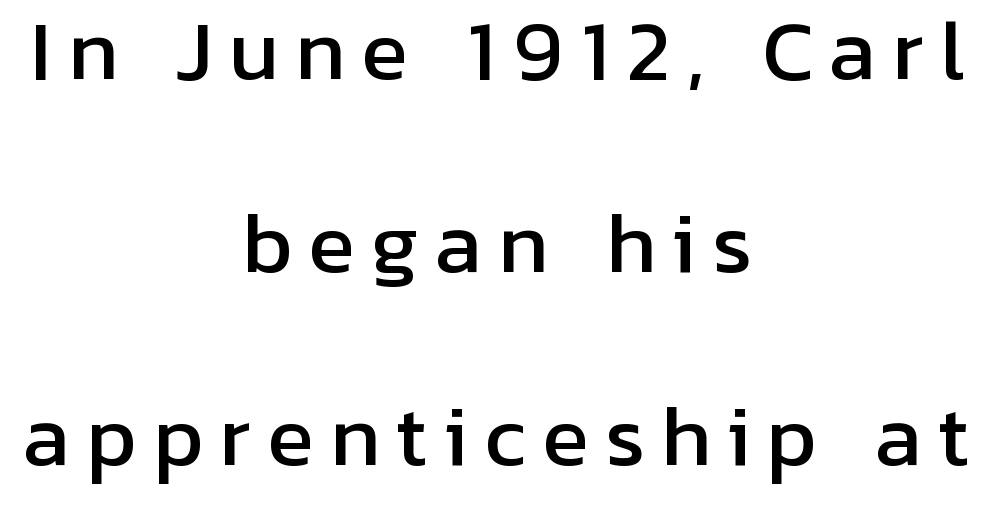
{"serif": "no", "italic": "no", "width": "normal", "stroke_contrast": "low", "x_height": "medium", "monospaced": "no", "underline": "no", "align": "center", "line_spacing": "loose", "line_spacing_ratio": 2.44, "letter_spacing": "wide", "letter_spacing_em": 0.2, "glyph_px": 79}
